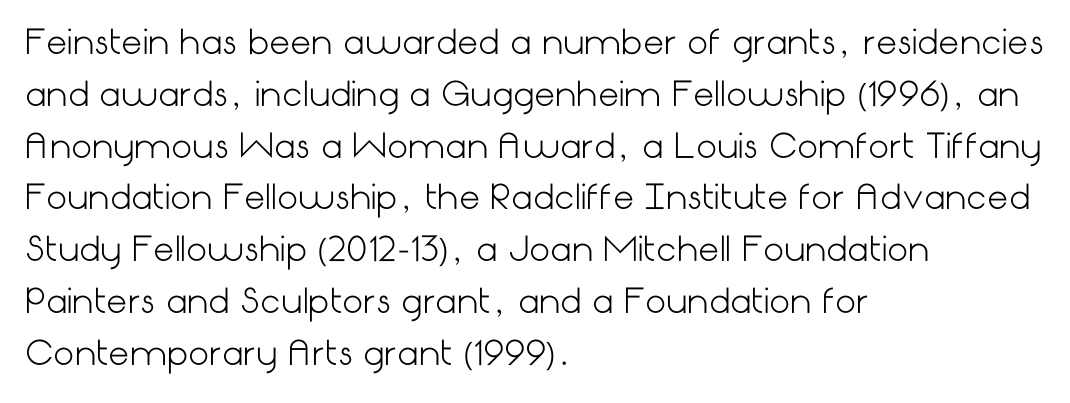
The image shows 33 px light sans-serif type, upright; set left-aligned, normal line spacing (1.57x), normal letter spacing, not underlined; low stroke contrast and a medium x-height.
